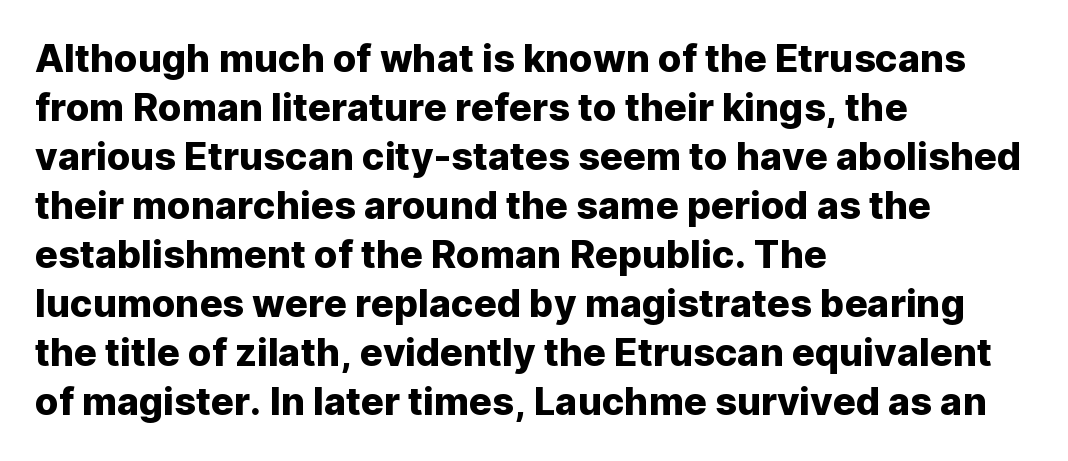
The image shows 38 px sans-serif type, upright; set left-aligned, normal line spacing (1.29x), normal letter spacing, not underlined; low stroke contrast and a medium x-height.
